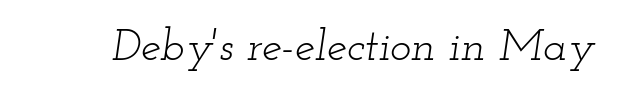
{"serif": "yes", "italic": "yes", "lean": "right", "slant_degrees": 12, "bold": "no", "weight": "light", "width": "wide", "stroke_contrast": "low", "x_height": "small", "monospaced": "no", "underline": "no", "letter_spacing": "normal", "letter_spacing_em": 0.0, "glyph_px": 45}
